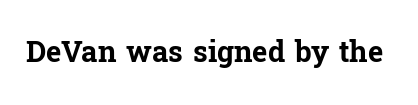
{"serif": "yes", "italic": "no", "bold": "yes", "weight": "bold", "width": "normal", "stroke_contrast": "low", "x_height": "medium", "monospaced": "no", "underline": "no", "letter_spacing": "normal", "letter_spacing_em": 0.0, "glyph_px": 29}
